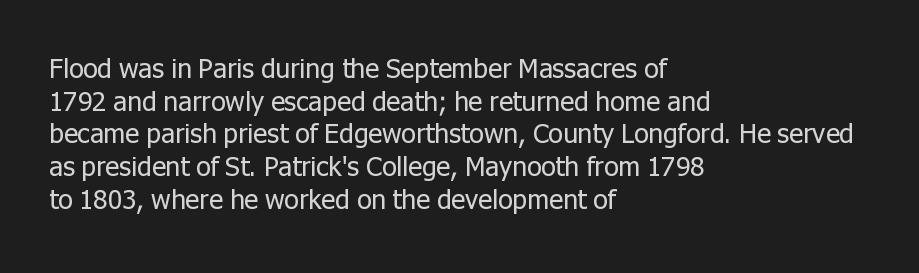
The image shows 27 px text type, upright; set left-aligned, line spacing 1.21x, normal letter spacing, not underlined.
